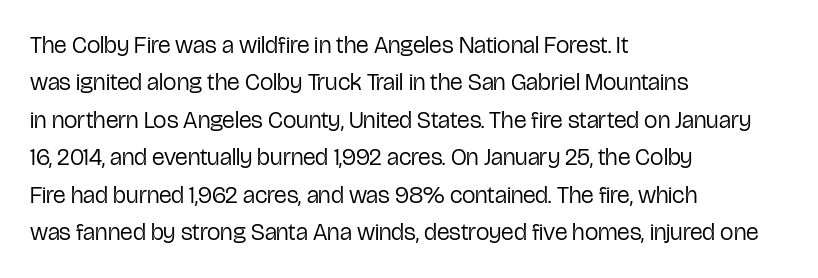
Evenly set lines give the paragraph a standard silhouette. Here the glyphs are tracked normally, forming tight word shapes. Rule under the text: the space is simply empty. Italic? Not at all — the glyphs are vertical. These glyphs show unthickened strokes, regular width or finer.
